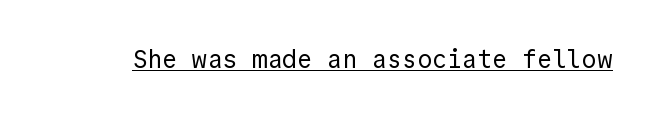
The image shows 25 px text type, upright; set normal letter spacing, underlined.
